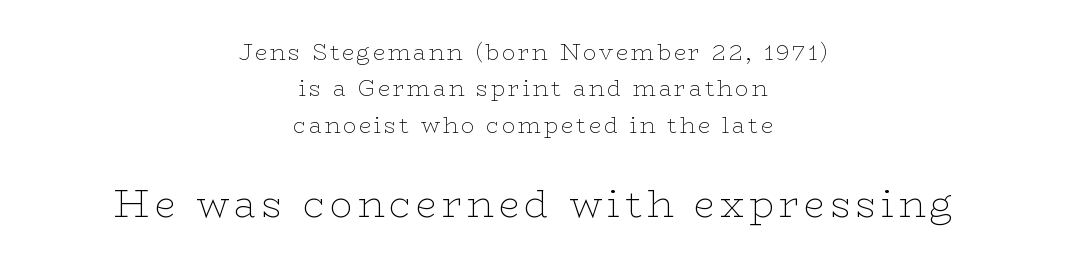
The image shows 38 px thin, wide serif type, upright; set centered, normal line spacing (1.65x), not underlined; the second (bottom) block is 1.73x larger; low stroke contrast and a medium x-height.
